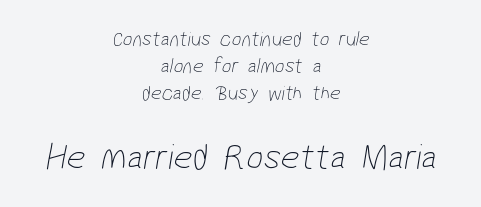
The passage shown stacks its lines at a standard gap. Scale increases going downward across the two blocks. Horizontally, the lines are justified to the midpoint only. Varying glyph widths throughout — classic text-font behaviour.
